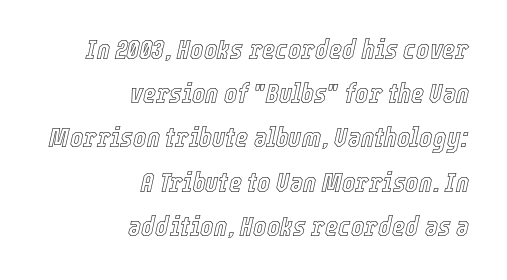
Horizontal alignment here is rightward, an uncommon choice for prose. You can tell it's italic because the verticals aren't actually vertical. Nobody drew a line under any word here. Spacing verdict: proportional, widths tailored to each character. The designer left line spacing at the default. Caption: standard tracking, unaltered.
